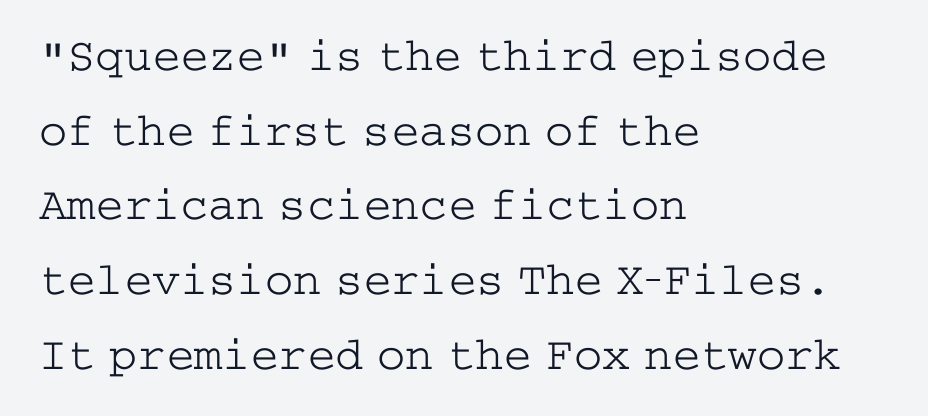
{"serif": "yes", "italic": "no", "bold": "no", "weight": "light", "width": "wide", "stroke_contrast": "low", "x_height": "medium", "underline": "no", "align": "left", "line_spacing": "normal", "line_spacing_ratio": 1.59, "letter_spacing": "normal", "letter_spacing_em": 0.0, "glyph_px": 47}
